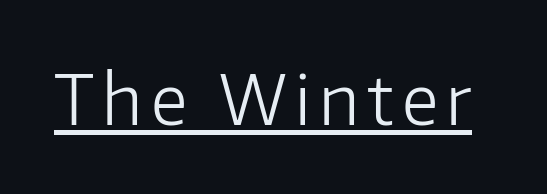
Check the space under the baseline: a stroke is drawn there. These lines are rendered in a variable-pitch font. Does the lettering tilt? It doesn't — this is upright. Nope, no serifs anywhere on these letters. The strokes carry an ordinary text weight at most.
